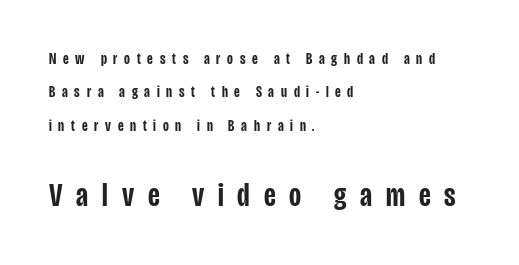
Q: Is the text bold? A: Semi-bold.
Q: Is the text italic (slanted)? A: No, it is upright.
Q: Is the typeface a serif or a sans-serif typeface? A: Sans-serif.
Q: Is the text underlined? A: No.
Q: How is the paragraph aligned? A: Left-aligned.
Q: Is the spacing between letters normal or unusually wide? A: Unusually wide.
Q: Is the spacing between lines tight, normal or loose? A: Loose.
Q: Which block of text is set in a larger size, the first (top) or the second (bottom)? A: The second (bottom) one.
Q: Width (condensed, normal, or wide)? A: Condensed.
Q: Stroke contrast? A: Low.
Q: x-height? A: Large.
Q: Monospaced? A: No.
